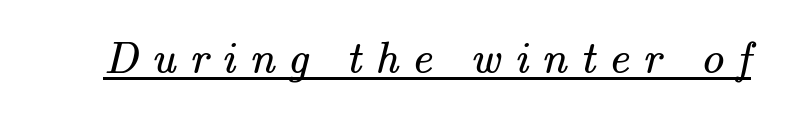
{"serif": "yes", "bold": "no", "weight": "regular", "width": "normal", "stroke_contrast": "medium", "x_height": "small", "monospaced": "no", "underline": "yes", "letter_spacing": "wide", "letter_spacing_em": 0.3, "glyph_px": 45}
